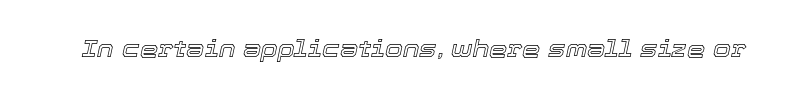
{"italic": "yes", "lean": "right", "slant_degrees": 12, "underline": "no", "letter_spacing": "normal", "letter_spacing_em": 0.0, "glyph_px": 23}
